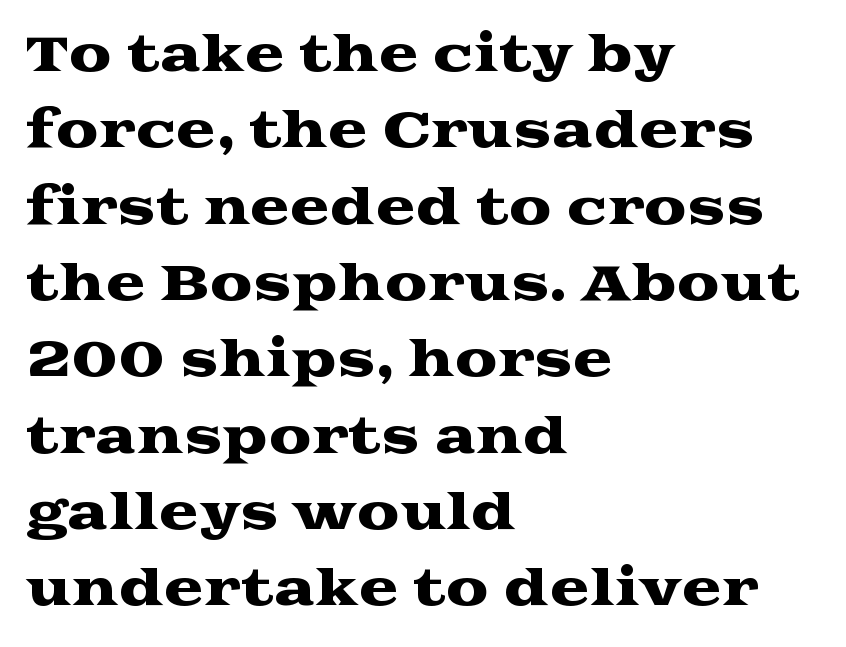
The image shows 48 px wide serif type, upright; set left-aligned, normal line spacing (1.59x), normal letter spacing, not underlined; medium stroke contrast and a medium x-height.
